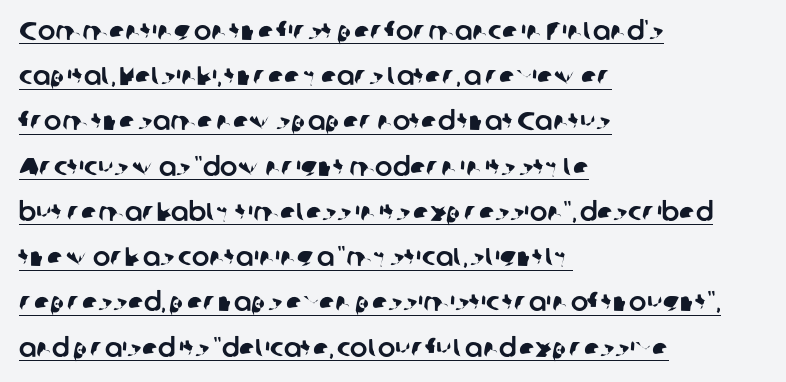
{"underline": "yes", "align": "left", "line_spacing_ratio": 1.74, "letter_spacing": "normal", "letter_spacing_em": 0.0, "glyph_px": 26}
